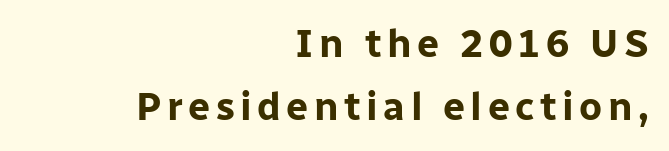
{"serif": "no", "italic": "no", "bold": "yes", "weight": "bold", "width": "normal", "stroke_contrast": "low", "x_height": "medium", "monospaced": "no", "underline": "no", "align": "right", "line_spacing": "normal", "line_spacing_ratio": 1.62, "glyph_px": 39}
